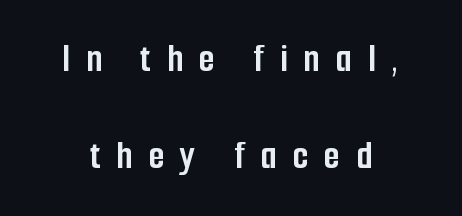
The image shows 41 px semibold, condensed sans-serif type, upright; set loose line spacing (2.37x), unusually wide letter spacing (+0.39 em), not underlined; low stroke contrast and a medium x-height.
